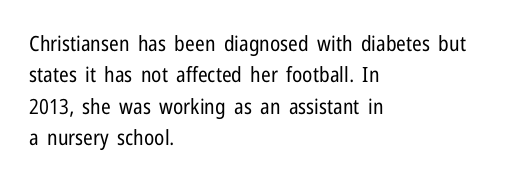
The image shows 21 px text type, upright; set left-aligned, normal line spacing (1.5x), normal letter spacing, not underlined.
